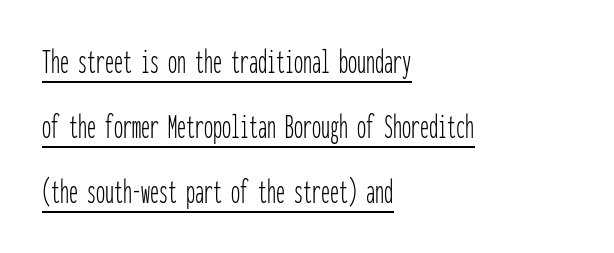
{"serif": "no", "italic": "no", "bold": "no", "weight": "thin", "width": "condensed", "stroke_contrast": "low", "x_height": "medium", "monospaced": "yes", "underline": "yes", "align": "left", "line_spacing_ratio": 1.81, "letter_spacing": "normal", "letter_spacing_em": 0.0, "glyph_px": 36}
